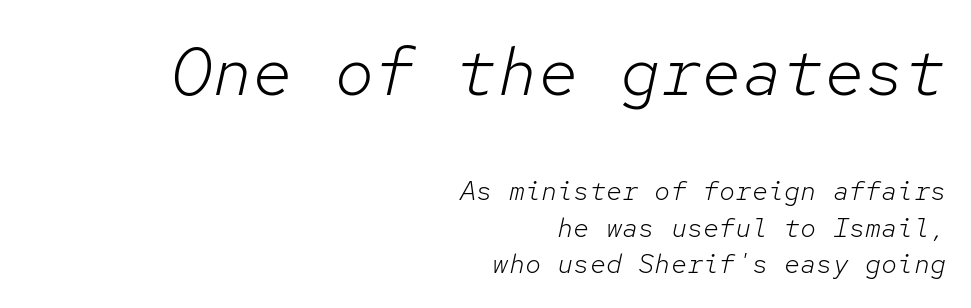
The image shows 68 px light type, italic (leaning right), monospaced; set right-aligned, normal line spacing (1.36x), normal letter spacing, not underlined; the first (top) block is 2.52x larger; low stroke contrast and a medium x-height.
